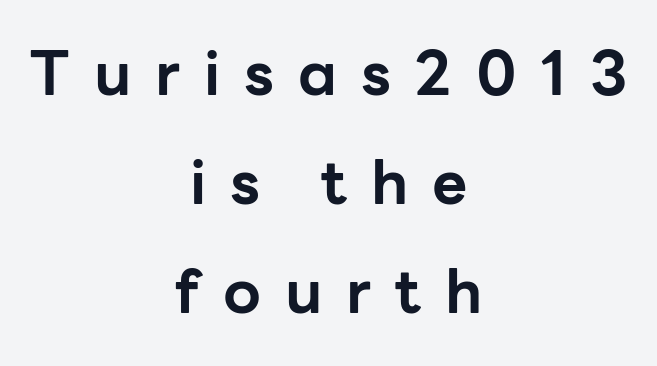
{"serif": "no", "italic": "no", "bold": "yes", "weight": "bold", "width": "normal", "stroke_contrast": "low", "x_height": "medium", "monospaced": "no", "underline": "no", "align": "center", "line_spacing_ratio": 1.79, "letter_spacing": "wide", "letter_spacing_em": 0.39, "glyph_px": 61}
